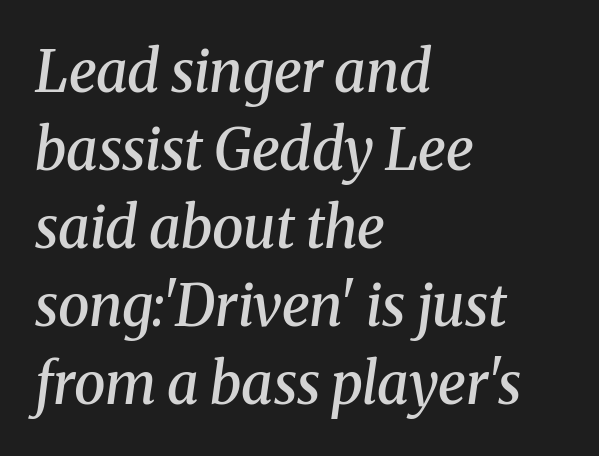
Q: Is the text bold? A: Semi-bold.
Q: Is the text italic (slanted)? A: Yes, it leans right by about 8 degrees.
Q: Is the typeface a serif or a sans-serif typeface? A: Serif.
Q: Is the text underlined? A: No.
Q: How is the paragraph aligned? A: Left-aligned.
Q: Is the spacing between letters normal or unusually wide? A: Normal.
Q: Is the spacing between lines tight, normal or loose? A: Normal.
Q: Width (condensed, normal, or wide)? A: Normal.
Q: Stroke contrast? A: Medium.
Q: x-height? A: Medium.
Q: Monospaced? A: No.
